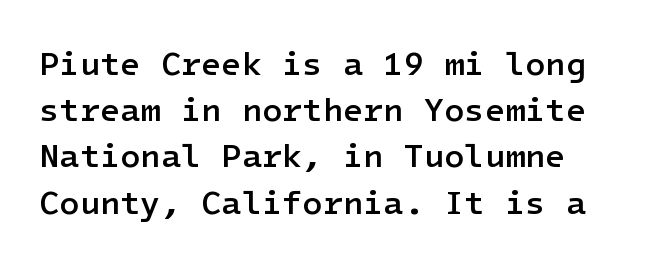
{"serif": "no", "italic": "no", "bold": "semi", "weight": "semibold", "width": "normal", "stroke_contrast": "low", "x_height": "medium", "underline": "no", "align": "left", "line_spacing": "normal", "line_spacing_ratio": 1.4, "letter_spacing": "normal", "letter_spacing_em": 0.0, "glyph_px": 33}
